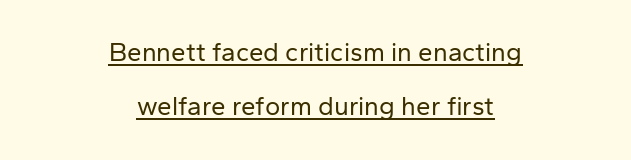
The image shows 26 px text type, upright; set centered, loose line spacing (2.09x), normal letter spacing, underlined.
